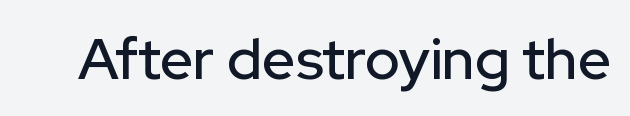
Q: Is the text italic (slanted)? A: No, it is upright.
Q: Is the typeface a serif or a sans-serif typeface? A: Sans-serif.
Q: Is the text underlined? A: No.
Q: Is the spacing between letters normal or unusually wide? A: Normal.
Q: Width (condensed, normal, or wide)? A: Normal.
Q: Stroke contrast? A: Low.
Q: x-height? A: Medium.
Q: Monospaced? A: No.
